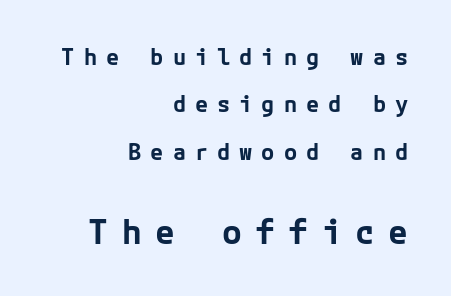
Has an underline been added? It has not. The block sitting lower on the canvas is the one with enlarged characters. The text block is weighted toward the right margin, trailing off unevenly leftward. Loose tracking; the words dissolve into strings of separated letters. Bold? Absolutely — the strokes are thick and heavy.
